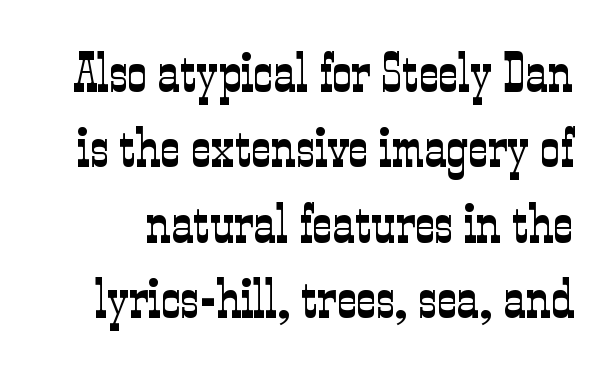
Stems and bowls with no extra thickness — not bold. There is no visible air inserted between adjacent glyphs. Honestly, the row spacing looks completely unremarkable. Look at the bottom of the vertical strokes: they flare into serifs here.
